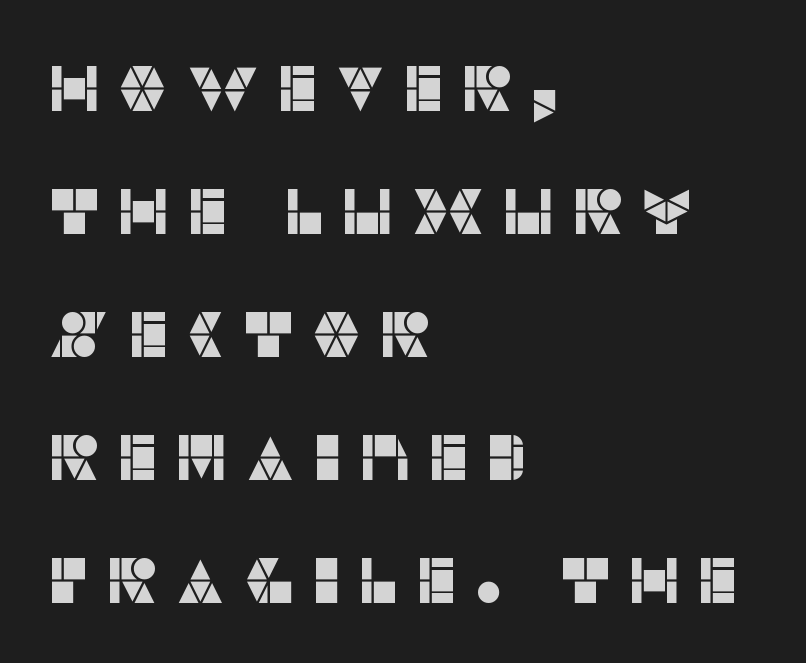
{"serif": "no", "italic": "no", "width": "normal", "stroke_contrast": "low", "x_height": "large", "monospaced": "no", "underline": "no", "align": "left", "line_spacing": "loose", "line_spacing_ratio": 1.92, "letter_spacing": "wide", "letter_spacing_em": 0.24, "glyph_px": 64}
